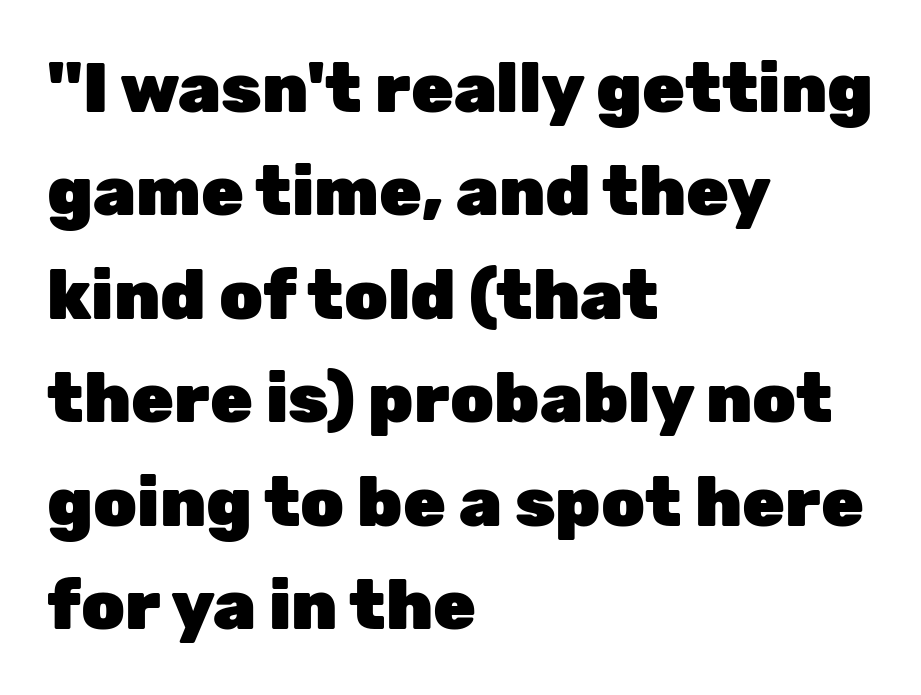
{"serif": "no", "italic": "no", "bold": "yes", "weight": "heavy", "width": "normal", "stroke_contrast": "low", "x_height": "medium", "monospaced": "no", "underline": "no", "align": "left", "line_spacing": "normal", "line_spacing_ratio": 1.5, "letter_spacing": "normal", "letter_spacing_em": 0.0, "glyph_px": 69}
